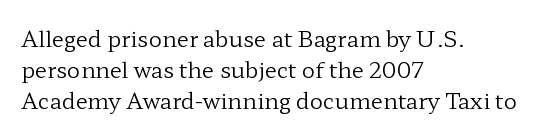
The words here are not underlined. Default kerning and tracking; the words read as compact shapes. The paragraph shown leans on its left margin. Posture: straight, roman, zero tilt. Vertical stems look standard width or narrower in stroke. Vertical spacing — default.
